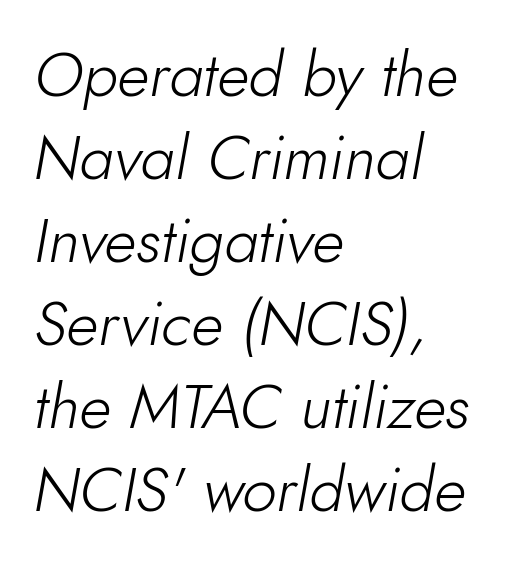
{"italic": "yes", "lean": "right", "slant_degrees": 10, "bold": "no", "weight": "light", "width": "normal", "stroke_contrast": "low", "x_height": "small", "monospaced": "no", "underline": "no", "align": "left", "line_spacing": "normal", "line_spacing_ratio": 1.34, "letter_spacing": "normal", "letter_spacing_em": 0.0, "glyph_px": 62}
